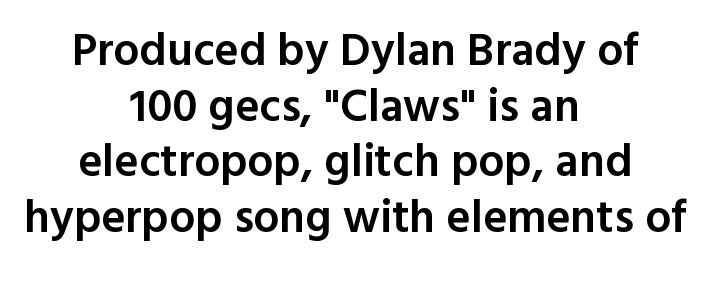
{"serif": "no", "italic": "no", "bold": "semi", "weight": "semibold", "width": "normal", "x_height": "medium", "monospaced": "no", "underline": "no", "align": "center", "line_spacing_ratio": 1.21, "letter_spacing": "normal", "letter_spacing_em": 0.0, "glyph_px": 46}
